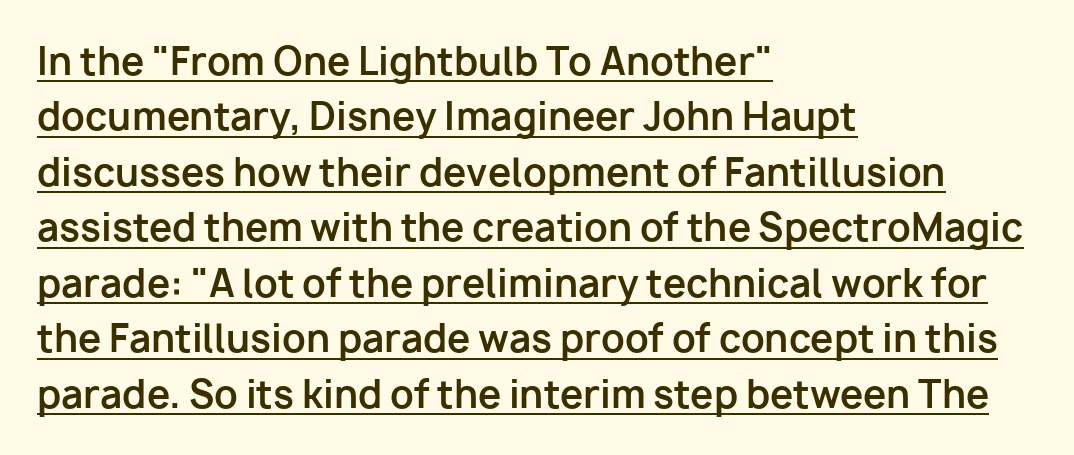
{"serif": "no", "italic": "no", "bold": "yes", "weight": "bold", "width": "normal", "stroke_contrast": "low", "x_height": "medium", "monospaced": "no", "underline": "yes", "align": "left", "line_spacing": "normal", "line_spacing_ratio": 1.5, "letter_spacing": "normal", "letter_spacing_em": 0.0, "glyph_px": 37}
